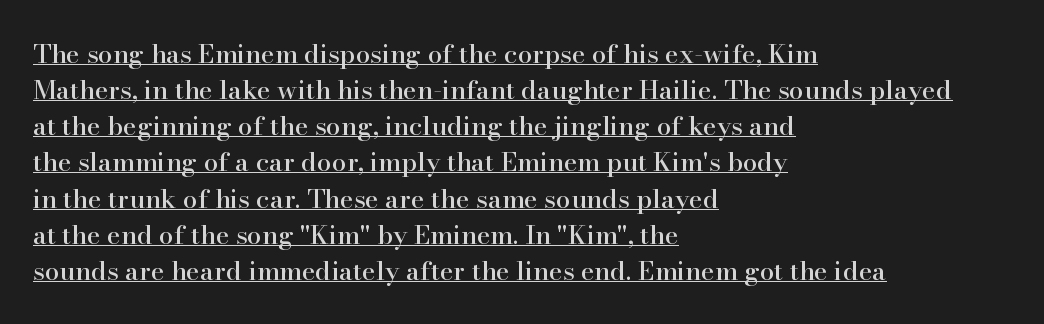
Q: Is the text italic (slanted)? A: No, it is upright.
Q: Is the text underlined? A: Yes.
Q: How is the paragraph aligned? A: Left-aligned.
Q: Is the spacing between letters normal or unusually wide? A: Normal.
Q: Is the spacing between lines tight, normal or loose? A: Normal.
